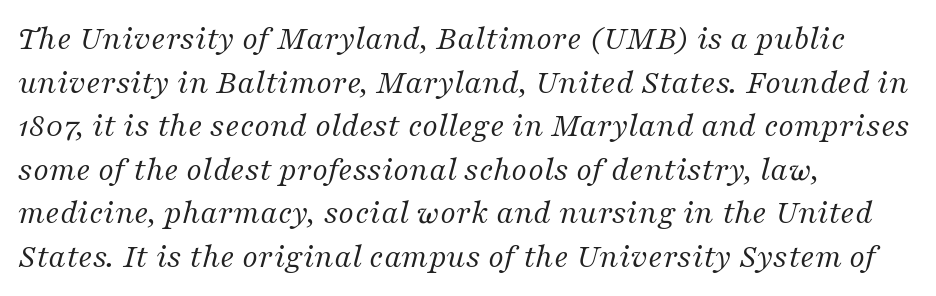
Q: Is the text bold? A: No.
Q: Is the text italic (slanted)? A: Yes, it leans right by about 16 degrees.
Q: Is the typeface a serif or a sans-serif typeface? A: Serif.
Q: Is the text underlined? A: No.
Q: How is the paragraph aligned? A: Left-aligned.
Q: Is the spacing between letters normal or unusually wide? A: Normal.
Q: Is the spacing between lines tight, normal or loose? A: Normal.
Q: Width (condensed, normal, or wide)? A: Normal.
Q: Stroke contrast? A: Medium.
Q: x-height? A: Medium.
Q: Monospaced? A: No.
